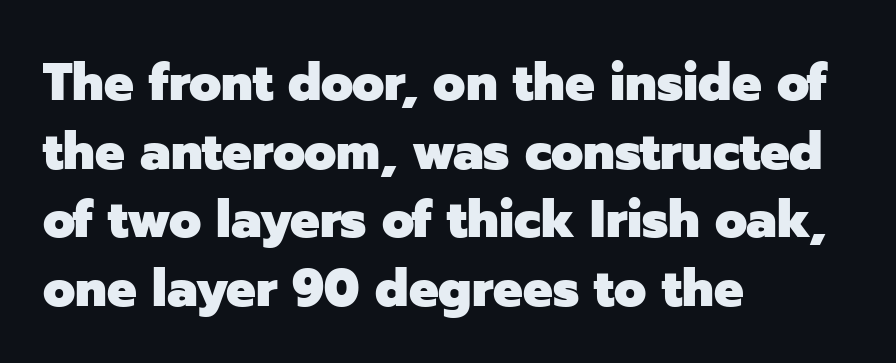
Stroke terminals: plain, sans-serif. The vertical gap from one line to the next is medium. Ordinary non-slanted type is in use. Here the glyphs are tracked normally, forming tight word shapes.
